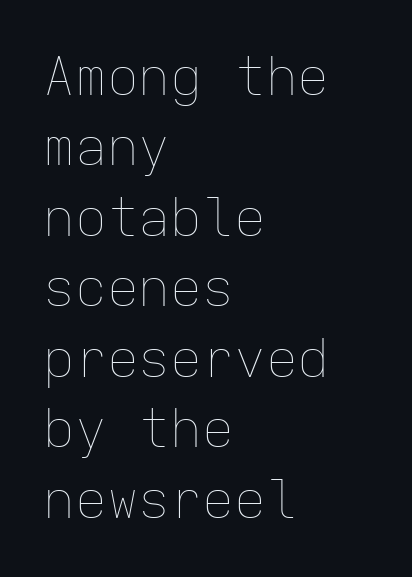
The image shows 53 px thin type, upright, monospaced; set left-aligned, normal line spacing (1.33x), normal letter spacing, not underlined; low stroke contrast and a medium x-height.
